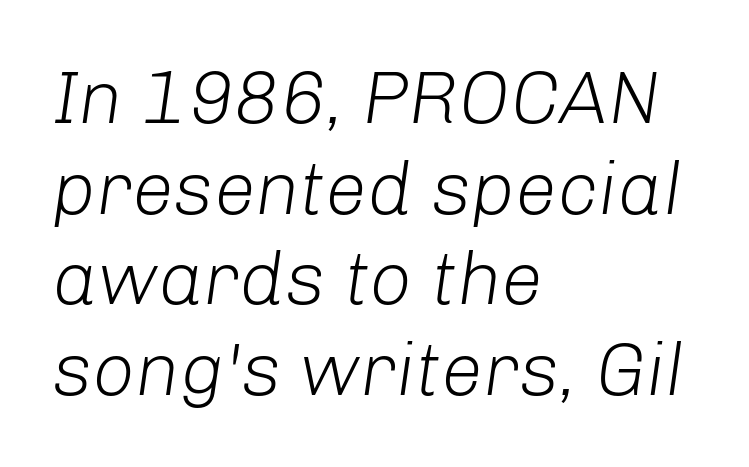
The image shows 75 px light type, italic (leaning right); set left-aligned, line spacing 1.21x, normal letter spacing, not underlined; low stroke contrast and a medium x-height.
